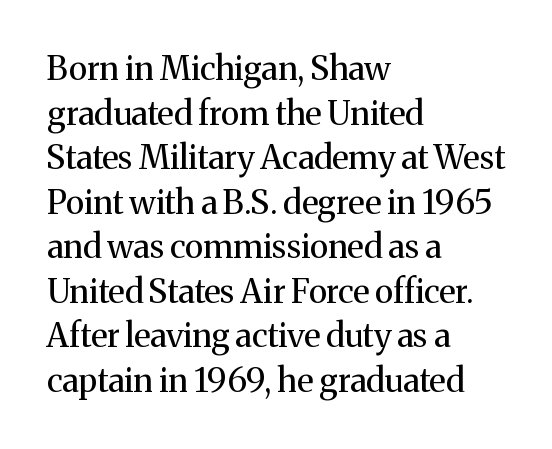
Proportional: the letters do not fall into vertical columns. What kind of face is this? One with serifs. Is there any slant? The stems are plumb. The letters sit at their default tracking, neither squeezed nor spread. Bold? No — there's no thickening of the strokes. Where is the straight margin? On the left.
